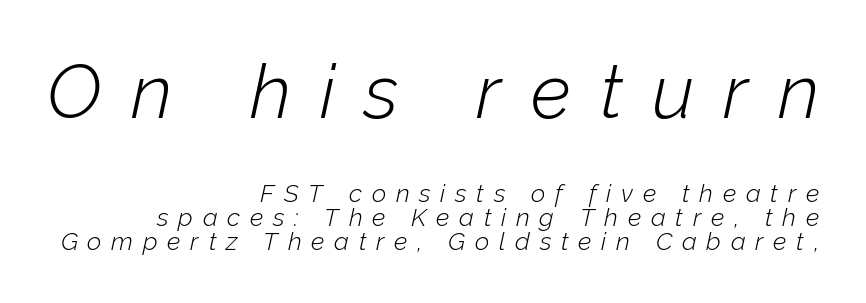
The image shows 75 px light type, italic (leaning right); set right-aligned, tight line spacing (0.95x), unusually wide letter spacing (+0.39 em), not underlined; the first (top) block is 3.0x larger; low stroke contrast and a medium x-height.
